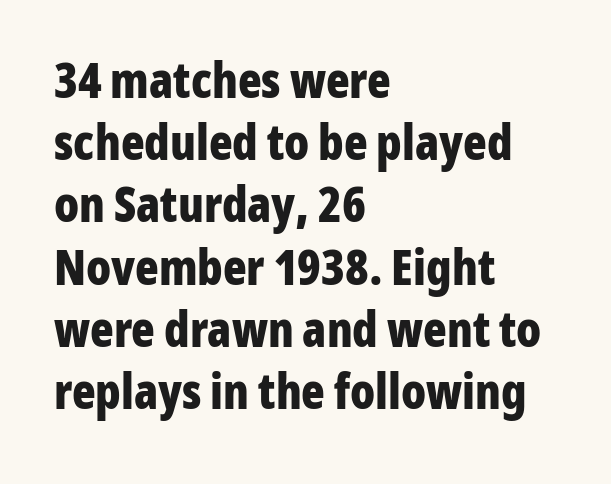
The image shows 49 px bold, condensed sans-serif type, upright; set left-aligned, normal line spacing (1.27x), normal letter spacing, not underlined; low stroke contrast and a medium x-height.
